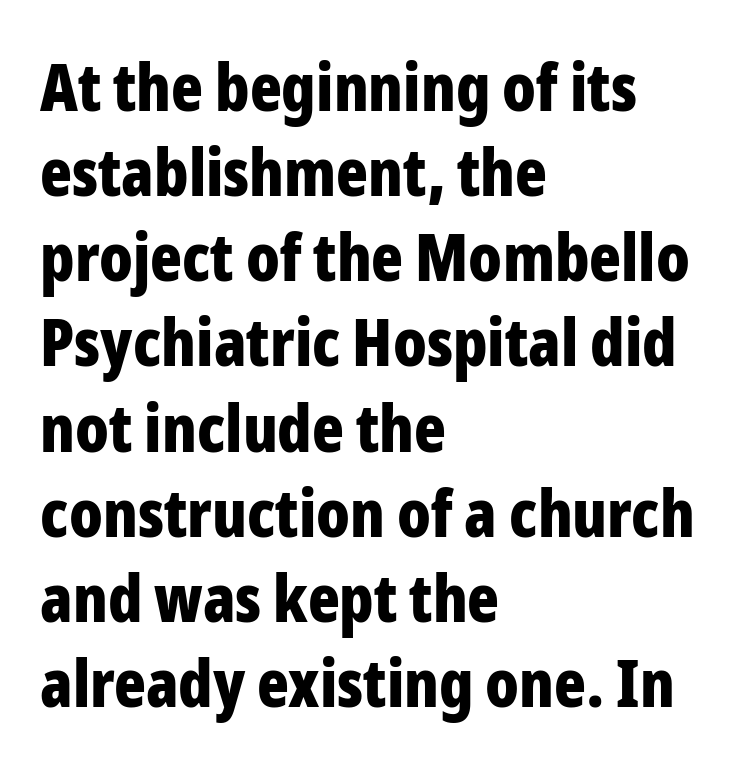
Q: Is the text bold? A: Yes.
Q: Is the text italic (slanted)? A: No, it is upright.
Q: Is the typeface a serif or a sans-serif typeface? A: Sans-serif.
Q: Is the text underlined? A: No.
Q: How is the paragraph aligned? A: Left-aligned.
Q: Is the spacing between letters normal or unusually wide? A: Normal.
Q: Is the spacing between lines tight, normal or loose? A: Normal.
Q: Width (condensed, normal, or wide)? A: Condensed.
Q: Stroke contrast? A: Low.
Q: x-height? A: Medium.
Q: Monospaced? A: No.
